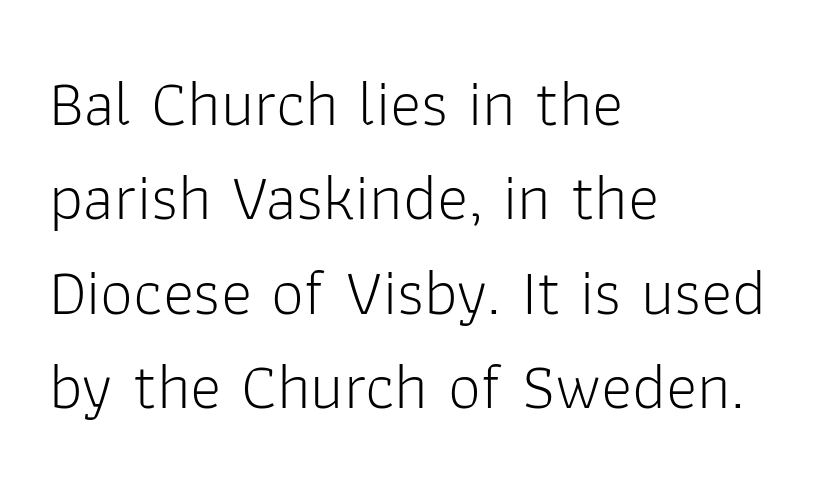
Q: Is the text bold? A: No.
Q: Is the text italic (slanted)? A: No, it is upright.
Q: Is the typeface a serif or a sans-serif typeface? A: Sans-serif.
Q: Is the text underlined? A: No.
Q: How is the paragraph aligned? A: Left-aligned.
Q: Is the spacing between letters normal or unusually wide? A: Normal.
Q: Is the spacing between lines tight, normal or loose? A: Normal.
Q: Width (condensed, normal, or wide)? A: Normal.
Q: Stroke contrast? A: Low.
Q: x-height? A: Medium.
Q: Monospaced? A: No.
